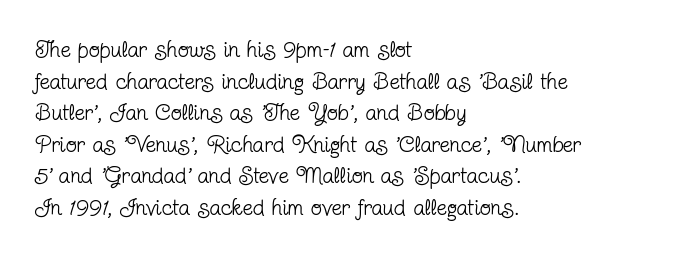
Q: Is the text bold? A: No.
Q: Is the text italic (slanted)? A: No, it is upright.
Q: Is the text underlined? A: No.
Q: How is the paragraph aligned? A: Left-aligned.
Q: Is the spacing between letters normal or unusually wide? A: Normal.
Q: Is the spacing between lines tight, normal or loose? A: Normal.
